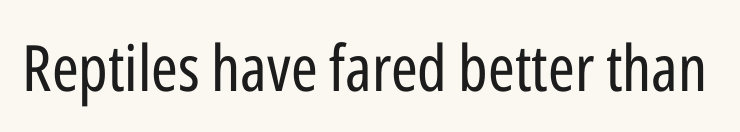
The image shows 64 px regular-weight, condensed sans-serif type, upright; set normal letter spacing, not underlined; low stroke contrast and a medium x-height.
